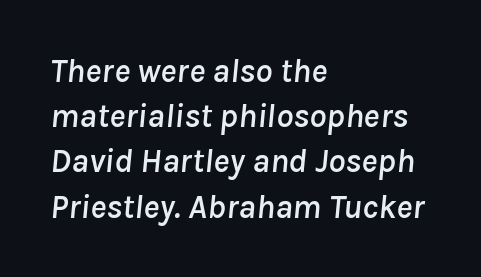
The image shows 34 px text type, italic (leaning right); set left-aligned, normal line spacing (1.33x), normal letter spacing, not underlined; low stroke contrast and a medium x-height.
